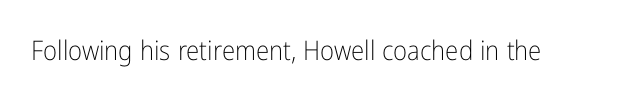
The image shows 27 px text type, upright; set normal letter spacing, not underlined.
